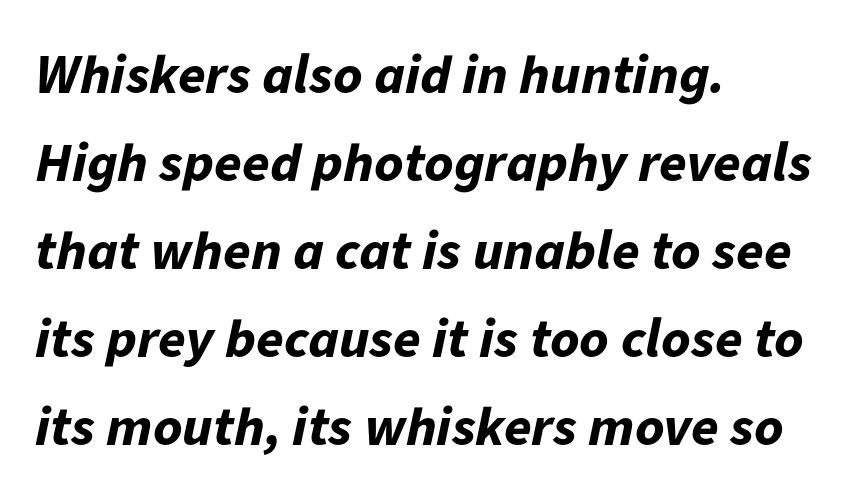
In terms of leading, this rendering sits right in the middle. Every row of glyphs begins at an identical x-position on the left. Set as a true bold cut, around the 700 mark. Nobody drew a line under any word here. The whole block is typeset with a tilt.
